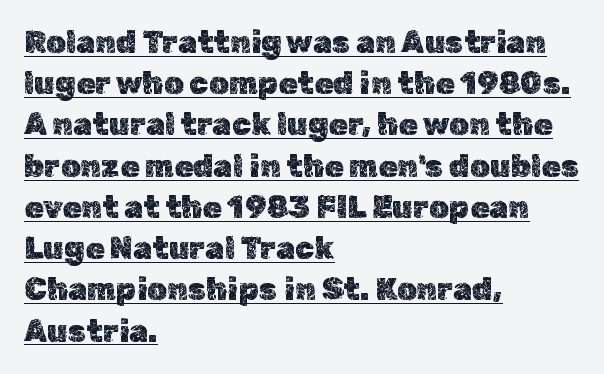
The rendering uses a moderate line-height, typical for paragraphs. Spacing verdict: proportional, widths tailored to each character. Tall strokes in this sample are plumb rather than angled. Horizontally, the lines are justified to the leading edge only.
